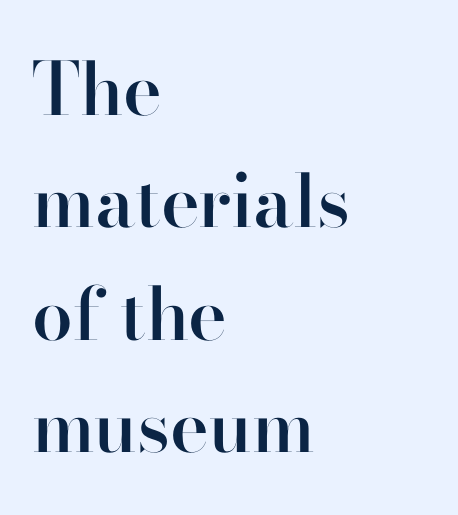
Q: Is the text bold? A: Semi-bold.
Q: Is the text italic (slanted)? A: No, it is upright.
Q: Is the typeface a serif or a sans-serif typeface? A: Serif.
Q: Is the text underlined? A: No.
Q: How is the paragraph aligned? A: Left-aligned.
Q: Is the spacing between letters normal or unusually wide? A: Normal.
Q: Is the spacing between lines tight, normal or loose? A: Normal.
Q: Width (condensed, normal, or wide)? A: Normal.
Q: Stroke contrast? A: High.
Q: x-height? A: Small.
Q: Monospaced? A: No.
